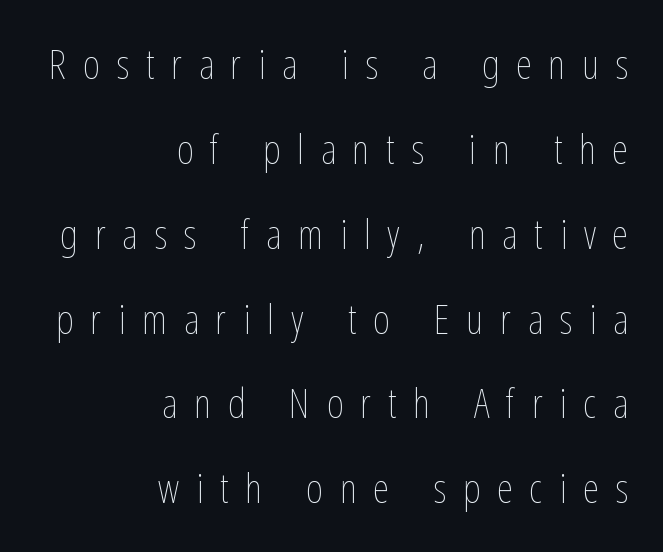
The image shows 41 px thin, condensed type, upright; set right-aligned, loose line spacing (2.07x), unusually wide letter spacing (+0.41 em), not underlined; low stroke contrast and a medium x-height.
